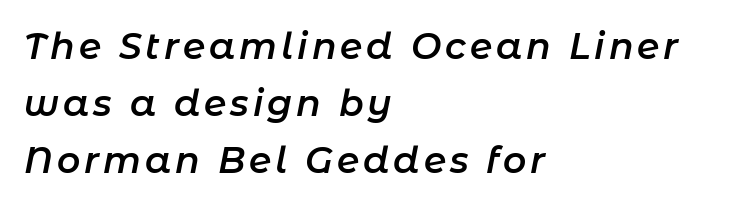
The image shows 36 px semibold type, italic (leaning right); set left-aligned, normal line spacing (1.59x), not underlined; low stroke contrast and a medium x-height.
